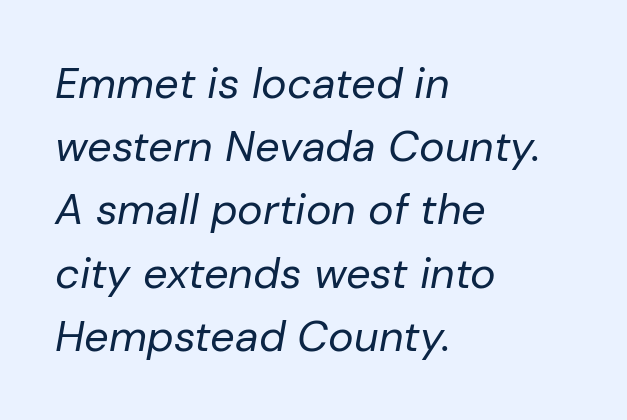
Words float on clear page, feet unadorned. Compared with a typical body face, this is equally light or lighter still. The passage shown has conventional tracking throughout. Yep, that's italic — everything's leaning.
